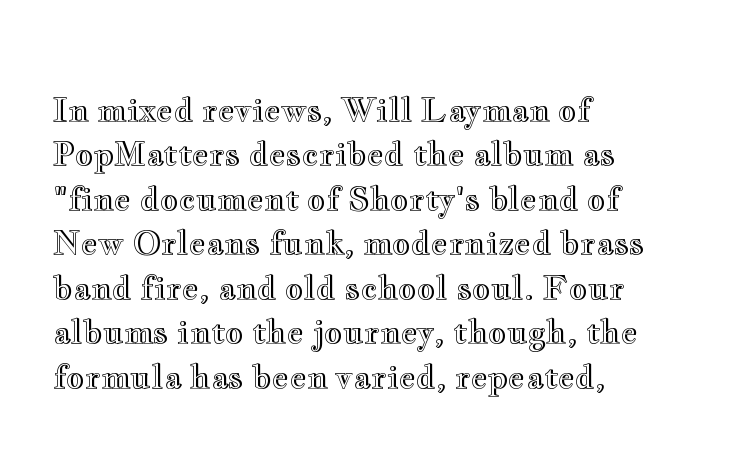
Q: Is the text italic (slanted)? A: No, it is upright.
Q: Is the text underlined? A: No.
Q: How is the paragraph aligned? A: Left-aligned.
Q: Is the spacing between letters normal or unusually wide? A: Normal.
Q: Is the spacing between lines tight, normal or loose? A: Normal.
Q: Width (condensed, normal, or wide)? A: Wide.
Q: x-height? A: Small.
Q: Monospaced? A: No.
